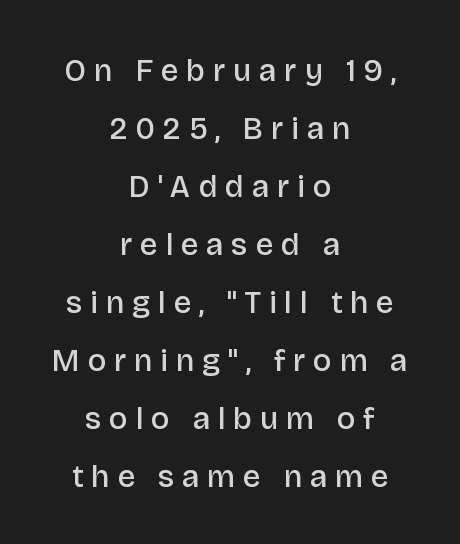
Q: Is the text bold? A: Semi-bold.
Q: Is the text italic (slanted)? A: No, it is upright.
Q: Is the typeface a serif or a sans-serif typeface? A: Sans-serif.
Q: Is the text underlined? A: No.
Q: How is the paragraph aligned? A: Centered.
Q: Is the spacing between letters normal or unusually wide? A: Unusually wide.
Q: Width (condensed, normal, or wide)? A: Normal.
Q: Stroke contrast? A: Low.
Q: x-height? A: Large.
Q: Monospaced? A: No.
